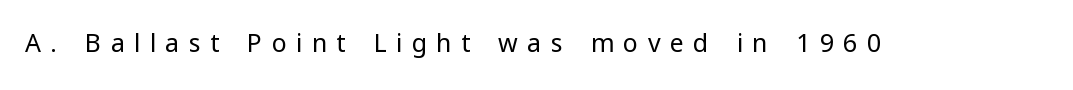
The image shows 25 px text type, upright; set unusually wide letter spacing (+0.37 em), not underlined.
